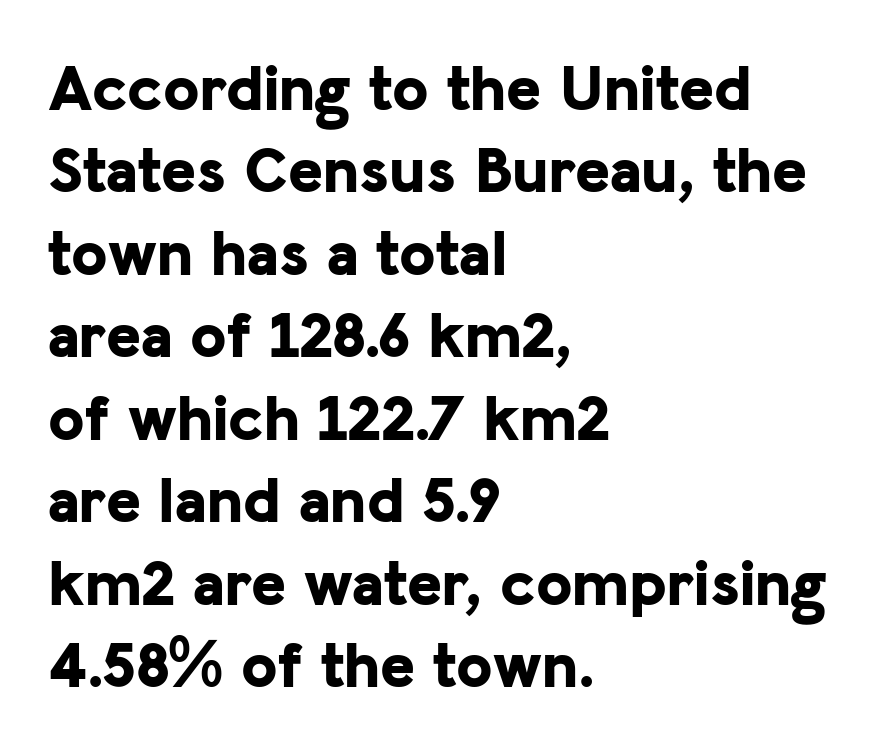
The image shows 66 px bold sans-serif type, upright; set left-aligned, normal line spacing (1.25x), normal letter spacing, not underlined; low stroke contrast and a medium x-height.
